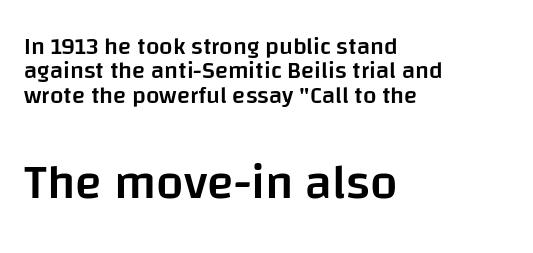
The image shows 49 px semibold sans-serif type, upright; set left-aligned, tight line spacing (1.02x), normal letter spacing, not underlined; the second (bottom) block is 2.04x larger; low stroke contrast and a large x-height.
